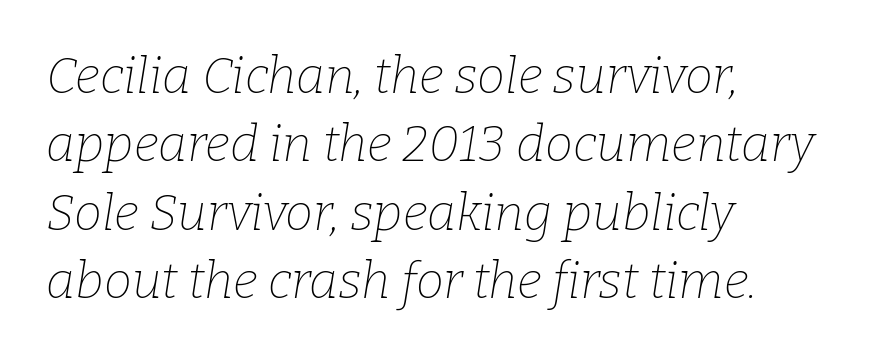
The image shows 50 px thin serif type, italic (leaning right); set left-aligned, normal line spacing (1.37x), normal letter spacing, not underlined; low stroke contrast and a medium x-height.
